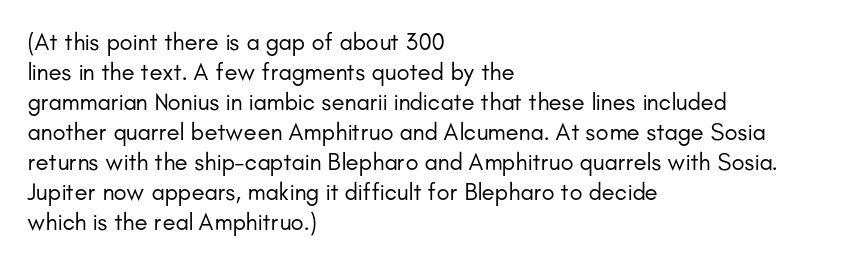
Q: Is the text bold? A: No.
Q: Is the text italic (slanted)? A: No, it is upright.
Q: Is the text underlined? A: No.
Q: How is the paragraph aligned? A: Left-aligned.
Q: Is the spacing between letters normal or unusually wide? A: Normal.
Q: Is the spacing between lines tight, normal or loose? A: Normal.
